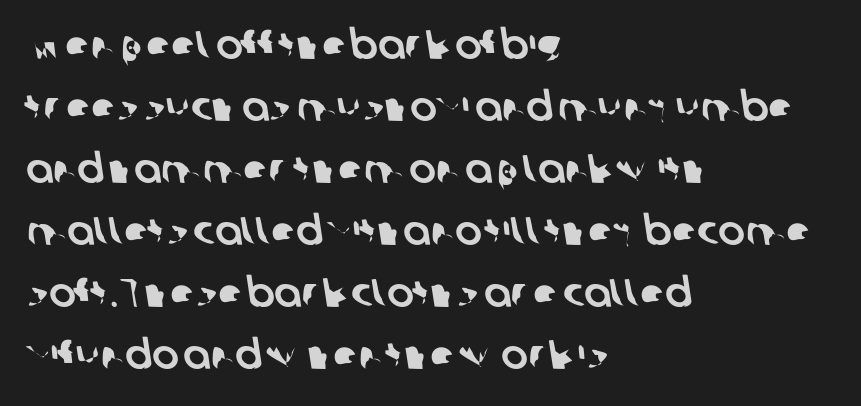
Note: no serifs on the glyphs. Each word holds together tightly as a unit, with standard inter-letter gaps. Each line starts at the same left margin while the right side varies. Summary of vertical rhythm: regular, with standard interline spacing. The strip under each line holds only bare page. Looks like regular typesetting: each glyph gets only the width it needs.
